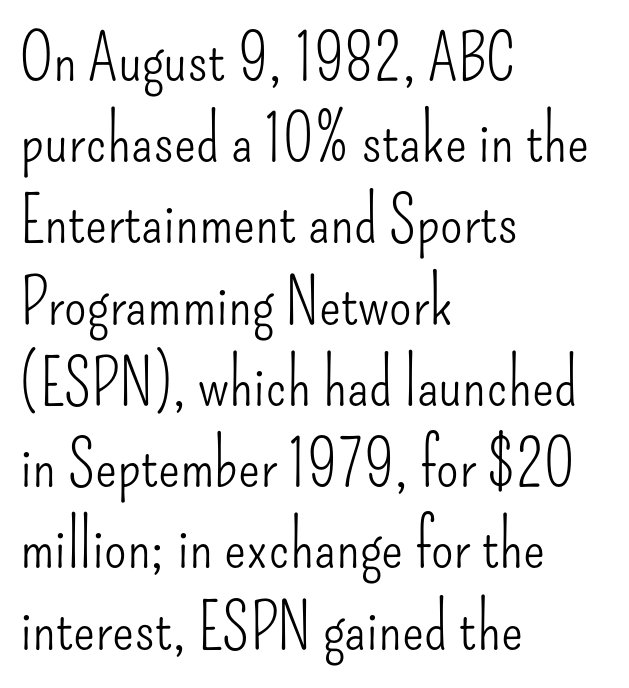
The image shows 65 px light, condensed sans-serif type, upright; set left-aligned, normal line spacing (1.25x), normal letter spacing, not underlined; low stroke contrast and a small x-height.
